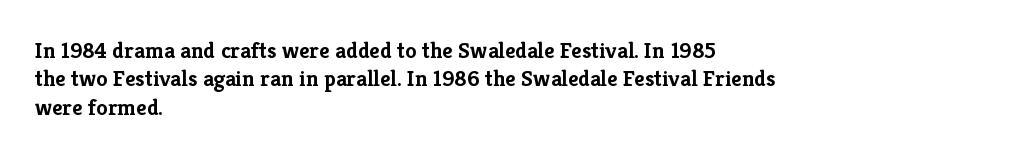
The image shows 23 px bold type, upright; set left-aligned, line spacing 1.23x, normal letter spacing, not underlined.
